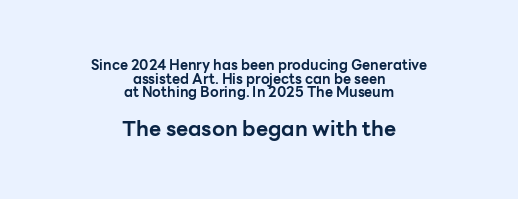
Q: Is the text bold? A: Yes.
Q: Is the text italic (slanted)? A: No, it is upright.
Q: Is the text underlined? A: No.
Q: How is the paragraph aligned? A: Centered.
Q: Is the spacing between letters normal or unusually wide? A: Normal.
Q: Is the spacing between lines tight, normal or loose? A: Tight.
Q: Which block of text is set in a larger size, the first (top) or the second (bottom)? A: The second (bottom) one.
